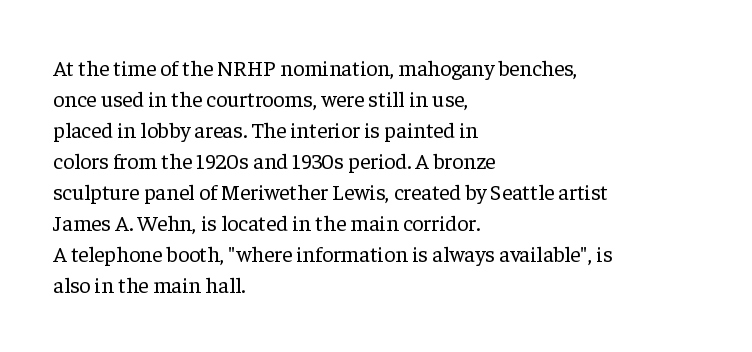
{"italic": "no", "bold": "no", "underline": "no", "align": "left", "line_spacing": "normal", "line_spacing_ratio": 1.41, "letter_spacing": "normal", "letter_spacing_em": 0.0, "glyph_px": 22}
